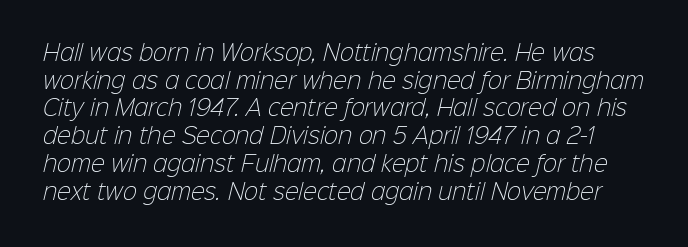
{"bold": "no", "underline": "no", "line_spacing": "normal", "line_spacing_ratio": 1.32, "letter_spacing": "normal", "letter_spacing_em": 0.0, "glyph_px": 21}
